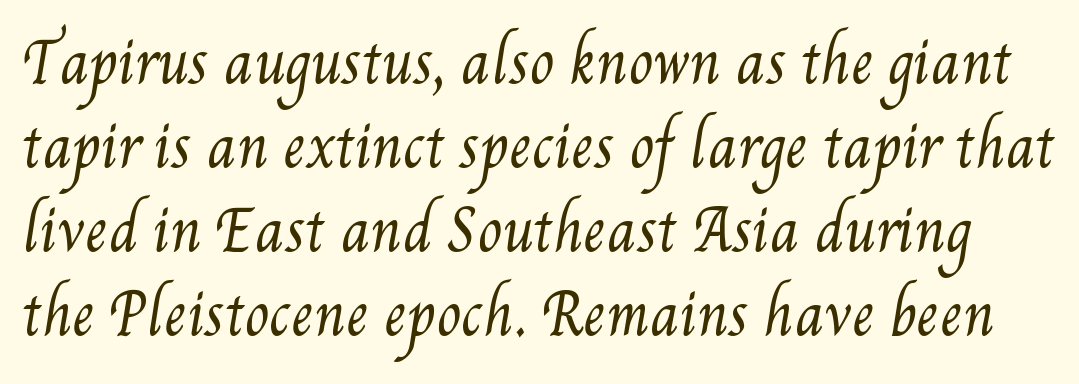
The image shows 56 px regular-weight, condensed type; set normal line spacing (1.5x), normal letter spacing, not underlined; medium stroke contrast and a small x-height.
